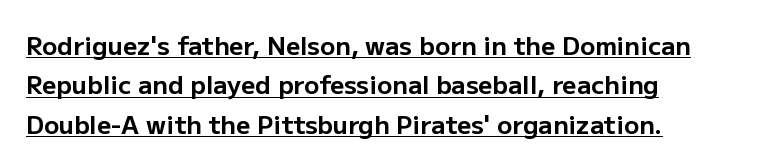
Q: Is the text bold? A: Yes.
Q: Is the text italic (slanted)? A: No, it is upright.
Q: Is the text underlined? A: Yes.
Q: How is the paragraph aligned? A: Left-aligned.
Q: Is the spacing between letters normal or unusually wide? A: Normal.
Q: Is the spacing between lines tight, normal or loose? A: Normal.
